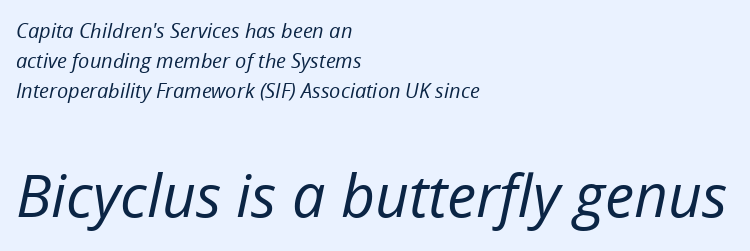
{"italic": "yes", "lean": "right", "slant_degrees": 12, "bold": "no", "weight": "regular", "width": "normal", "stroke_contrast": "low", "x_height": "medium", "monospaced": "no", "underline": "no", "align": "left", "line_spacing": "normal", "line_spacing_ratio": 1.49, "letter_spacing": "normal", "letter_spacing_em": 0.0, "larger_block": "second", "size_ratio": 2.95, "glyph_px": 59}
